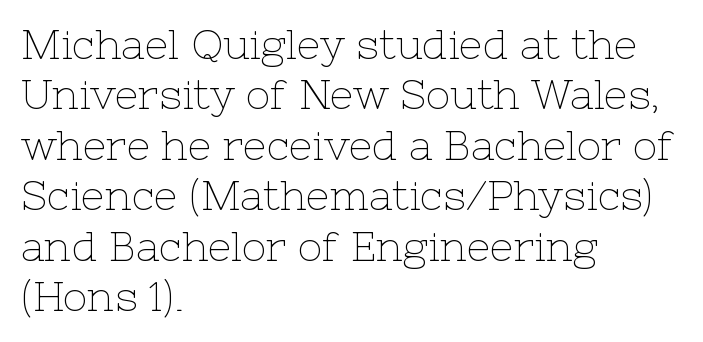
The image shows 41 px thin serif type, upright; set left-aligned, line spacing 1.23x, normal letter spacing, not underlined; low stroke contrast and a medium x-height.
